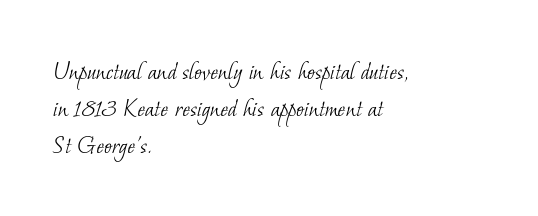
Standard letterfit; no display-style spreading of the glyphs. Stems here are at most as thick as an everyday book face. Lines of text with bare space underneath. This sample is left-justified, so line endings fall wherever the words run out. One glance says typical: line gaps are just what's usual.
